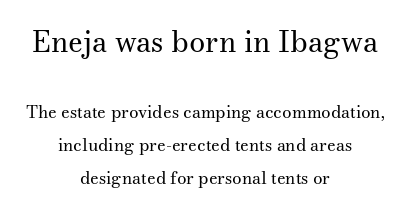
{"serif": "yes", "italic": "no", "bold": "no", "weight": "regular", "width": "normal", "stroke_contrast": "medium", "x_height": "small", "monospaced": "no", "underline": "no", "align": "center", "line_spacing": "loose", "line_spacing_ratio": 1.94, "letter_spacing": "normal", "letter_spacing_em": 0.0, "larger_block": "first", "size_ratio": 1.71, "glyph_px": 29}
